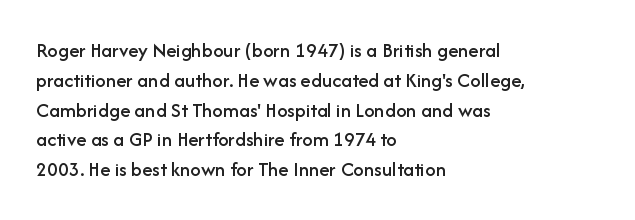
{"italic": "no", "underline": "no", "align": "left", "line_spacing": "normal", "line_spacing_ratio": 1.42, "letter_spacing": "normal", "letter_spacing_em": 0.0, "glyph_px": 21}
